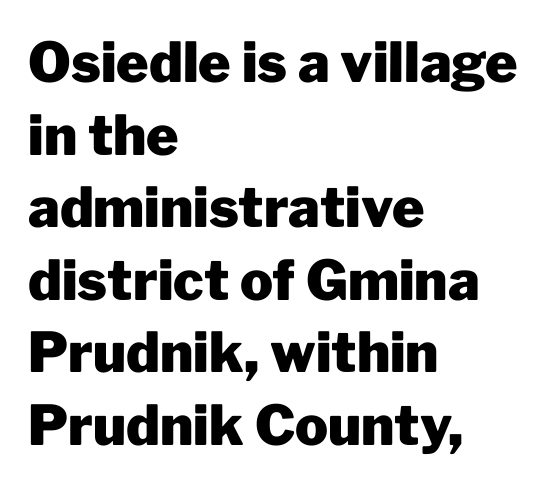
{"serif": "no", "italic": "no", "bold": "yes", "weight": "heavy", "width": "normal", "stroke_contrast": "low", "x_height": "medium", "monospaced": "no", "underline": "no", "align": "left", "line_spacing": "normal", "line_spacing_ratio": 1.32, "letter_spacing": "normal", "letter_spacing_em": 0.0, "glyph_px": 55}
